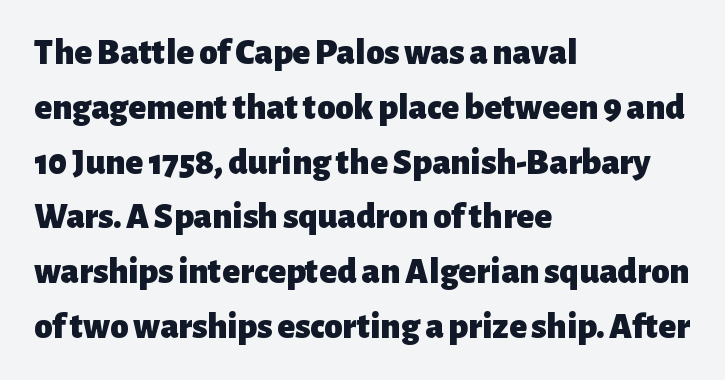
{"serif": "no", "italic": "no", "bold": "yes", "weight": "heavy", "width": "normal", "stroke_contrast": "low", "x_height": "medium", "monospaced": "no", "underline": "no", "align": "left", "line_spacing": "normal", "line_spacing_ratio": 1.48, "letter_spacing": "normal", "letter_spacing_em": 0.0, "glyph_px": 37}
